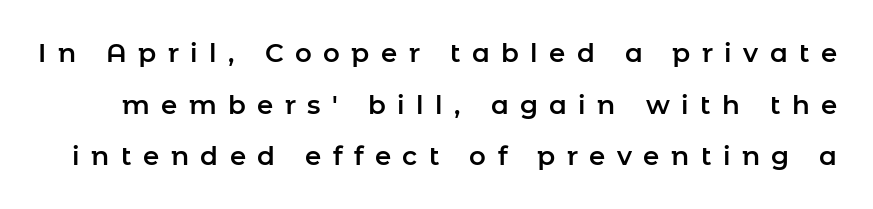
Q: Is the text italic (slanted)? A: No, it is upright.
Q: Is the text underlined? A: No.
Q: Is the spacing between letters normal or unusually wide? A: Unusually wide.
Q: Is the spacing between lines tight, normal or loose? A: Loose.
